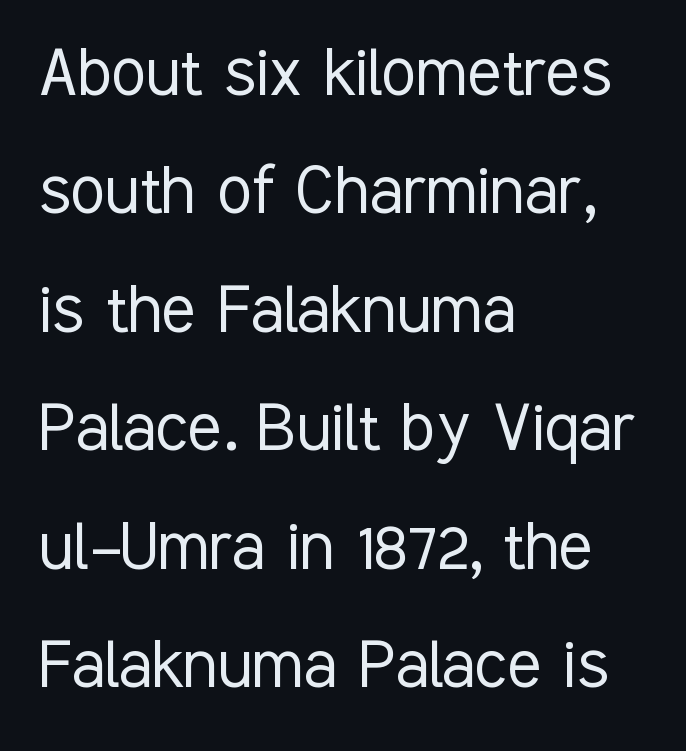
Line beginnings align vertically; line endings do not. You could not count columns in this text — the font is proportionally spaced. Has an underline been added? It has not. Summary of weight: not heavy and not bold.
